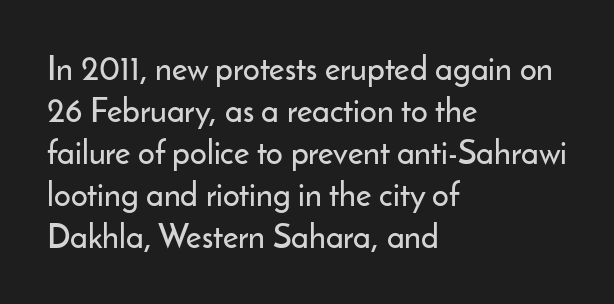
{"serif": "no", "italic": "no", "width": "normal", "stroke_contrast": "low", "x_height": "small", "monospaced": "no", "underline": "no", "align": "left", "line_spacing": "normal", "line_spacing_ratio": 1.27, "letter_spacing": "normal", "letter_spacing_em": 0.0, "glyph_px": 33}
